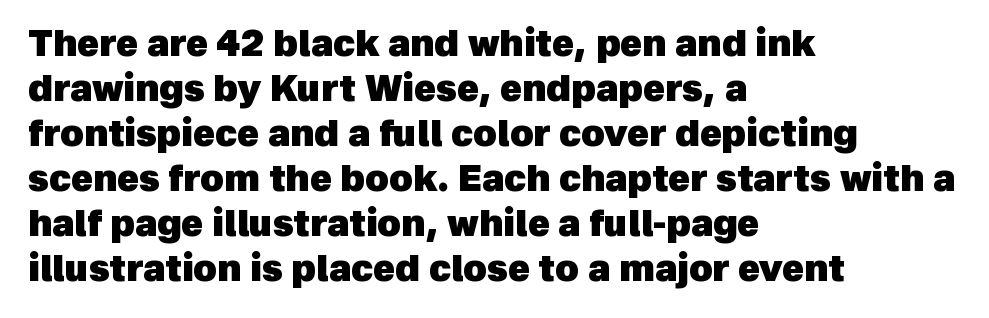
{"serif": "no", "bold": "yes", "weight": "heavy", "width": "normal", "x_height": "medium", "monospaced": "no", "underline": "no", "align": "left", "line_spacing": "normal", "line_spacing_ratio": 1.25, "letter_spacing": "normal", "letter_spacing_em": 0.0, "glyph_px": 36}
